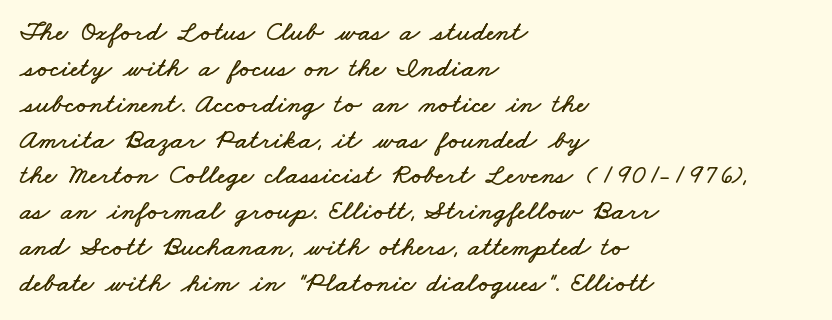
Vertically, the passage feels balanced, rows spaced as you'd expect. The line texture is even and compact thanks to regular tracking. Is the block centered? No — it sits flush against the left margin. Lines of text with bare space underneath. This sample has the flowing, uneven cadence of proportional lettering.
